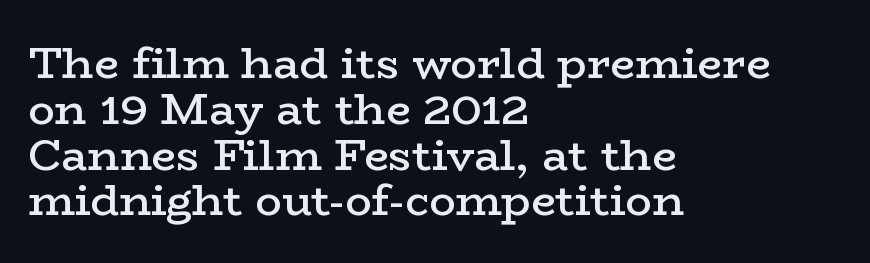
The typeface chosen for these lines features serifs. The rag falls on the right side of this text block. The line texture is even and compact thanks to regular tracking. Letters rest on an invisible, unmarked baseline. Vertical spacing — tight. The glyphs have the mass of a demibold cut, below bold.
